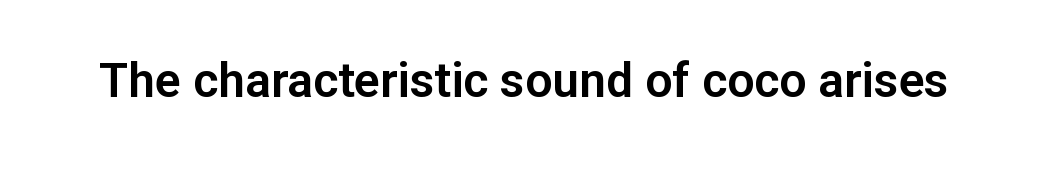
{"serif": "no", "italic": "no", "width": "normal", "stroke_contrast": "low", "x_height": "medium", "monospaced": "no", "underline": "no", "letter_spacing": "normal", "letter_spacing_em": 0.0, "glyph_px": 48}
